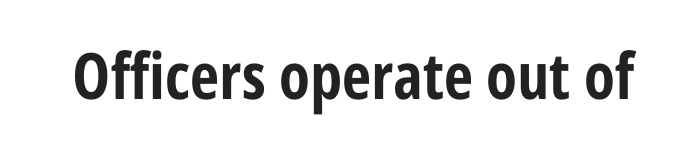
Q: Is the text bold? A: Yes.
Q: Is the text italic (slanted)? A: No, it is upright.
Q: Is the typeface a serif or a sans-serif typeface? A: Sans-serif.
Q: Is the text underlined? A: No.
Q: Is the spacing between letters normal or unusually wide? A: Normal.
Q: Width (condensed, normal, or wide)? A: Condensed.
Q: Stroke contrast? A: Low.
Q: x-height? A: Medium.
Q: Monospaced? A: No.
